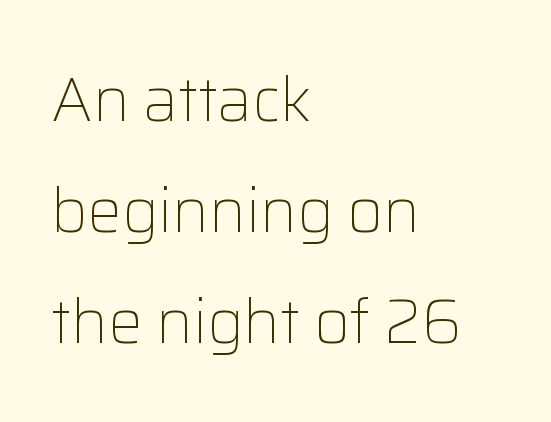
Q: Is the text bold? A: No.
Q: Is the text italic (slanted)? A: No, it is upright.
Q: Is the typeface a serif or a sans-serif typeface? A: Sans-serif.
Q: Is the text underlined? A: No.
Q: How is the paragraph aligned? A: Left-aligned.
Q: Is the spacing between letters normal or unusually wide? A: Normal.
Q: Width (condensed, normal, or wide)? A: Normal.
Q: Stroke contrast? A: Low.
Q: x-height? A: Medium.
Q: Monospaced? A: No.
